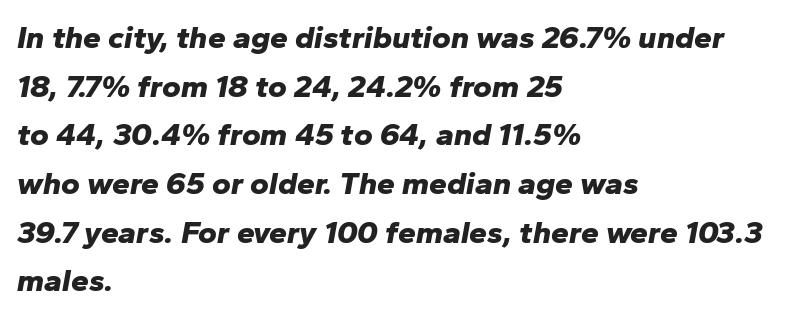
The image shows 32 px bold type, italic (leaning right); set left-aligned, normal line spacing (1.52x), normal letter spacing, not underlined; low stroke contrast and a medium x-height.
